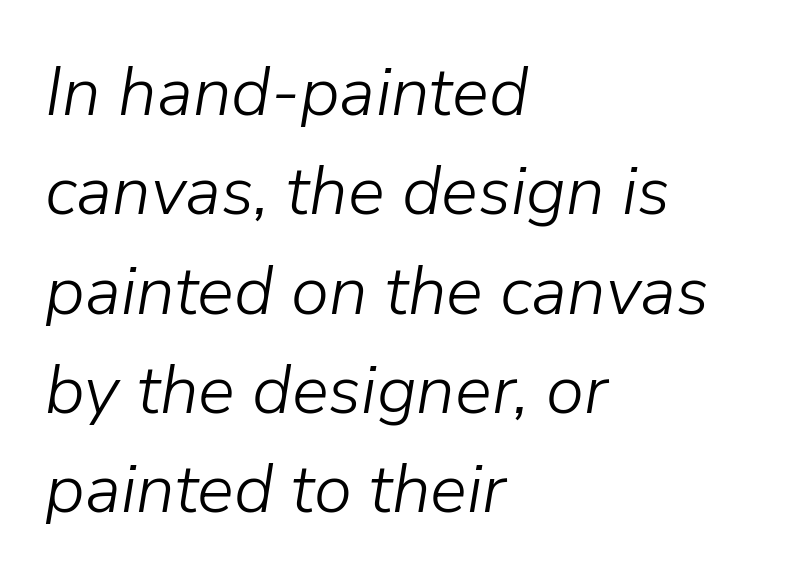
Q: Is the text bold? A: No.
Q: Is the text italic (slanted)? A: Yes, it leans right by about 9 degrees.
Q: Is the text underlined? A: No.
Q: How is the paragraph aligned? A: Left-aligned.
Q: Is the spacing between letters normal or unusually wide? A: Normal.
Q: Is the spacing between lines tight, normal or loose? A: Normal.
Q: Width (condensed, normal, or wide)? A: Normal.
Q: Stroke contrast? A: Low.
Q: x-height? A: Medium.
Q: Monospaced? A: No.
